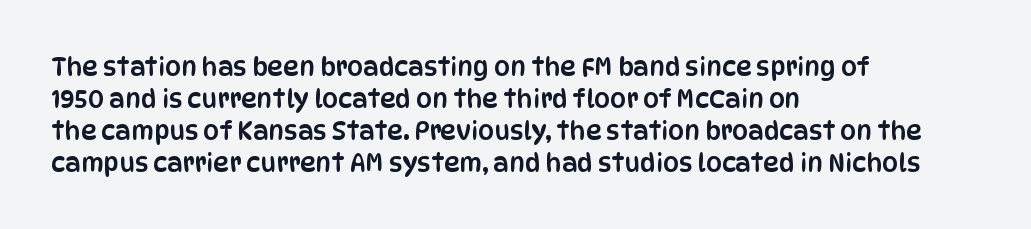
Q: Is the text italic (slanted)? A: No, it is upright.
Q: Is the text underlined? A: No.
Q: How is the paragraph aligned? A: Left-aligned.
Q: Is the spacing between letters normal or unusually wide? A: Normal.
Q: Is the spacing between lines tight, normal or loose? A: Normal.
